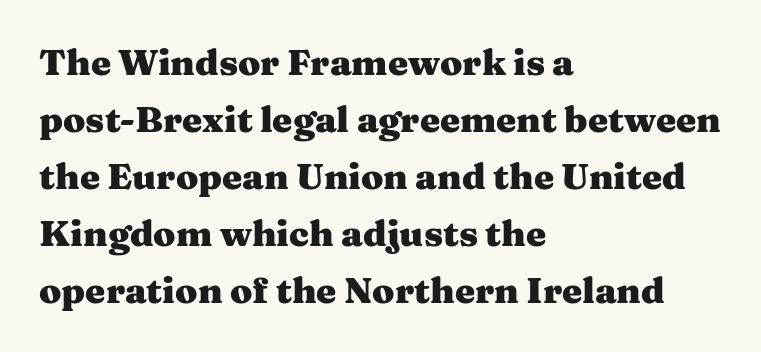
The image shows 36 px heavy, wide serif type, upright; set left-aligned, normal line spacing (1.58x), normal letter spacing, not underlined; medium stroke contrast and a medium x-height.
